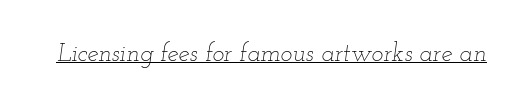
{"italic": "yes", "lean": "right", "slant_degrees": 12, "bold": "no", "underline": "yes", "letter_spacing": "normal", "letter_spacing_em": 0.0, "glyph_px": 25}
